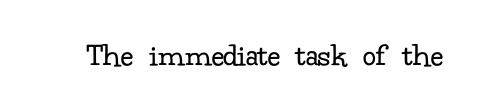
The image shows 33 px regular-weight serif type, upright; set normal letter spacing, not underlined; low stroke contrast and a small x-height.
